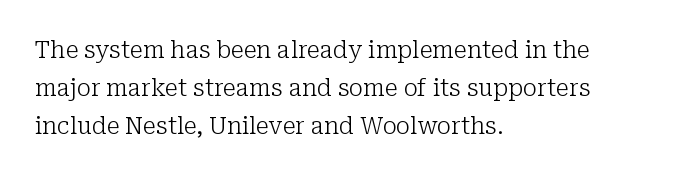
The image shows 24 px text type, upright; set left-aligned, normal line spacing (1.58x), normal letter spacing, not underlined.
